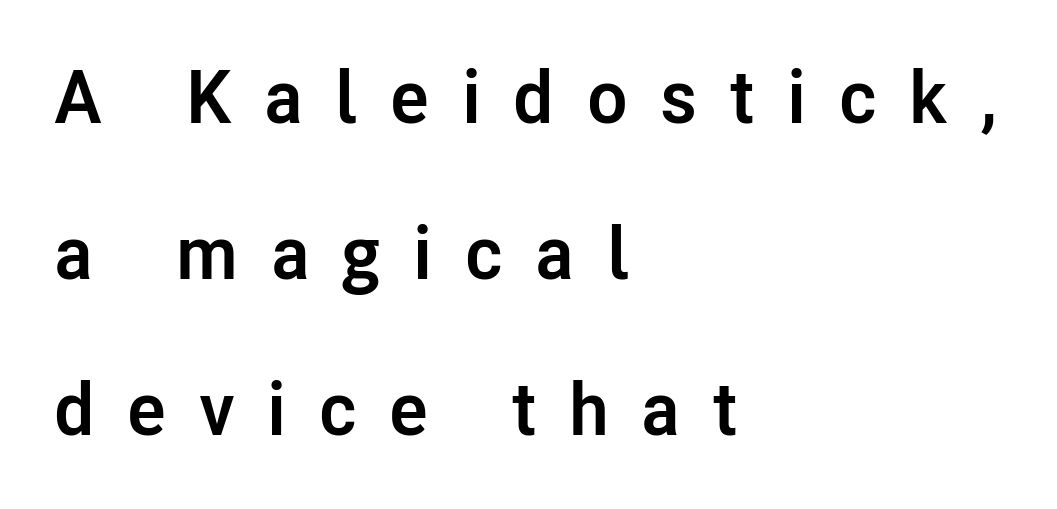
Q: Is the text bold? A: Yes.
Q: Is the text italic (slanted)? A: No, it is upright.
Q: Is the typeface a serif or a sans-serif typeface? A: Sans-serif.
Q: Is the text underlined? A: No.
Q: How is the paragraph aligned? A: Left-aligned.
Q: Is the spacing between letters normal or unusually wide? A: Unusually wide.
Q: Is the spacing between lines tight, normal or loose? A: Loose.
Q: Width (condensed, normal, or wide)? A: Normal.
Q: Stroke contrast? A: Low.
Q: x-height? A: Medium.
Q: Monospaced? A: No.
